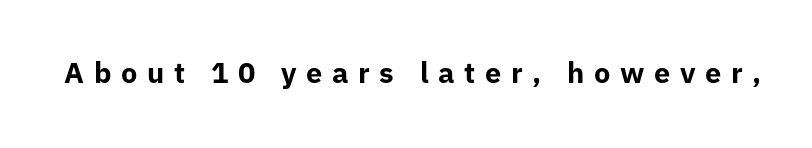
Q: Is the text bold? A: Yes.
Q: Is the text italic (slanted)? A: No, it is upright.
Q: Is the typeface a serif or a sans-serif typeface? A: Sans-serif.
Q: Is the text underlined? A: No.
Q: Is the spacing between letters normal or unusually wide? A: Unusually wide.
Q: Width (condensed, normal, or wide)? A: Normal.
Q: Stroke contrast? A: Low.
Q: x-height? A: Medium.
Q: Monospaced? A: No.
